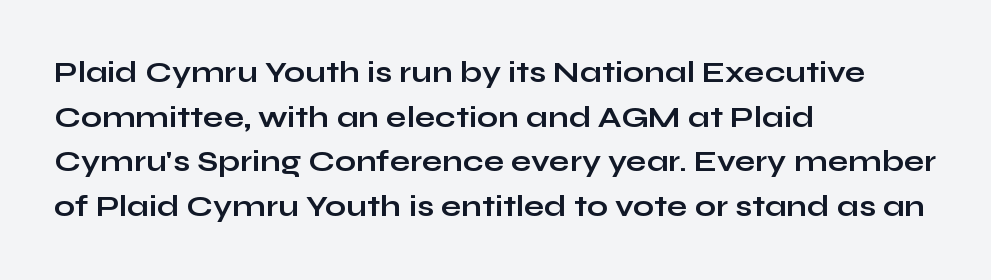
The characters look thick and weighty, a clear bold. This is the regular roman posture of the typeface. Is this a sans? Yes — the strokes have no serifs. Students, observe: this is what conventionally led text looks like. Nothing unusual about the tracking: characters are spaced as the font intends.
